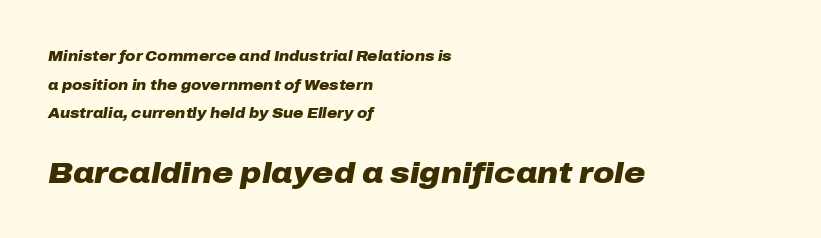
Q: Is the text bold? A: Yes.
Q: Is the text italic (slanted)? A: Yes, it leans right by about 10 degrees.
Q: Is the text underlined? A: No.
Q: How is the paragraph aligned? A: Left-aligned.
Q: Is the spacing between letters normal or unusually wide? A: Normal.
Q: Is the spacing between lines tight, normal or loose? A: Loose.
Q: Which block of text is set in a larger size, the first (top) or the second (bottom)? A: The second (bottom) one.
Q: Width (condensed, normal, or wide)? A: Wide.
Q: Stroke contrast? A: Low.
Q: x-height? A: Medium.
Q: Monospaced? A: No.
